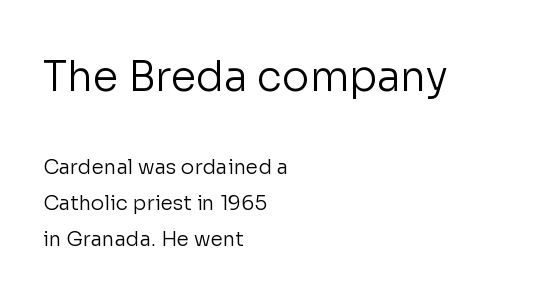
Q: Is the text bold? A: No.
Q: Is the text italic (slanted)? A: No, it is upright.
Q: Is the typeface a serif or a sans-serif typeface? A: Sans-serif.
Q: Is the text underlined? A: No.
Q: How is the paragraph aligned? A: Left-aligned.
Q: Is the spacing between letters normal or unusually wide? A: Normal.
Q: Which block of text is set in a larger size, the first (top) or the second (bottom)? A: The first (top) one.
Q: Width (condensed, normal, or wide)? A: Normal.
Q: Stroke contrast? A: Low.
Q: x-height? A: Medium.
Q: Monospaced? A: No.
